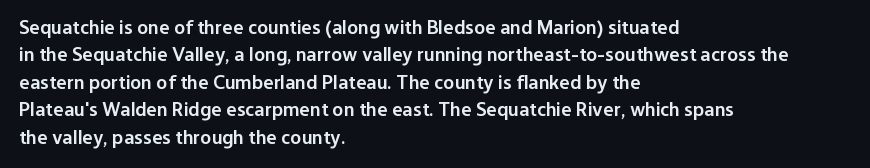
{"italic": "no", "bold": "semi", "underline": "no", "align": "left", "line_spacing": "normal", "line_spacing_ratio": 1.37, "letter_spacing": "normal", "letter_spacing_em": 0.0, "glyph_px": 20}
